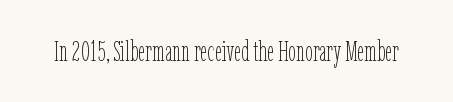
The image shows 28 px thin, condensed type, upright; set normal letter spacing, not underlined; low stroke contrast and a medium x-height.
